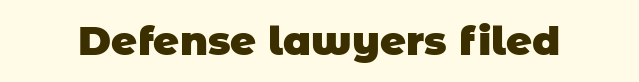
The image shows 40 px heavy sans-serif type; set normal letter spacing, not underlined; low stroke contrast and a large x-height.
